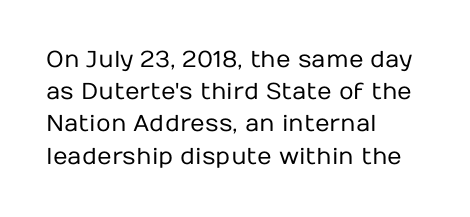
The image shows 23 px text type, upright; set left-aligned, normal line spacing (1.4x), normal letter spacing, not underlined.
